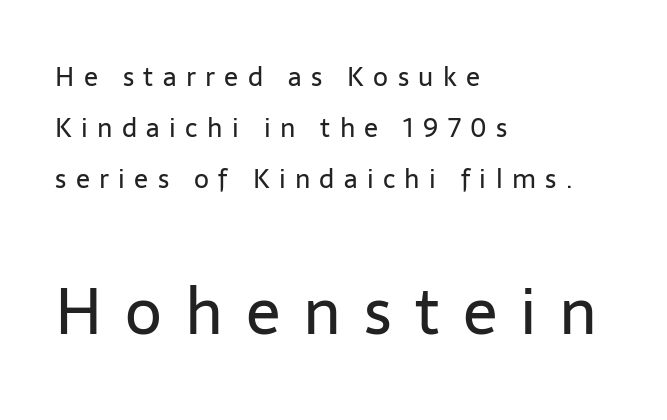
The image shows 64 px regular-weight sans-serif type, upright; set left-aligned, loose line spacing (1.96x), unusually wide letter spacing (+0.36 em), not underlined; the second (bottom) block is 2.46x larger; low stroke contrast and a medium x-height.
